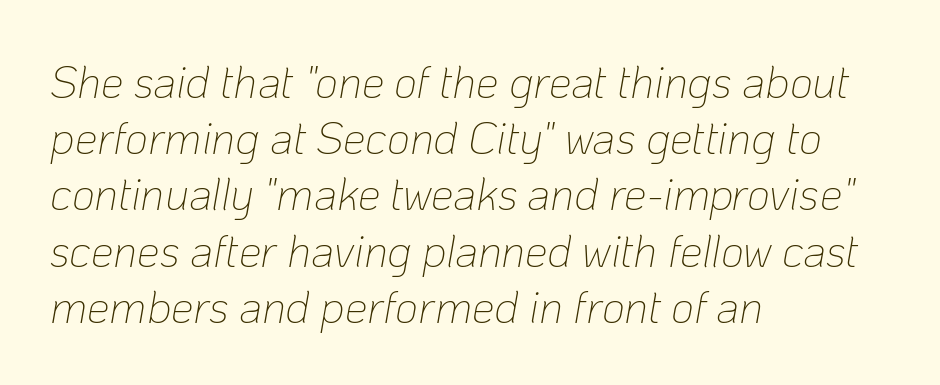
Does the leading feel generous? No, just average. Reading down the block, your eye returns to a fixed left position each line. The rendering uses natural spacing where letterforms have individual widths. Honestly, there is no underline to notice here at all.
